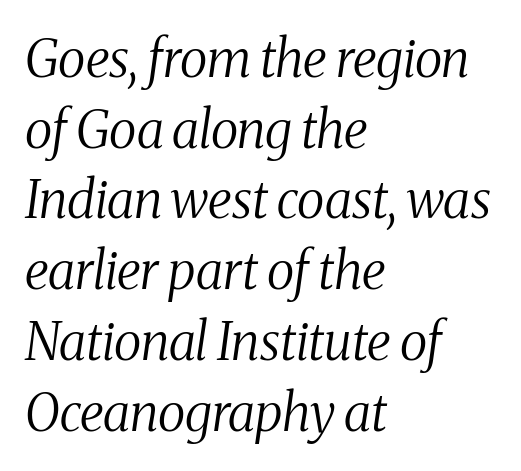
Q: Is the text bold? A: No.
Q: Is the text italic (slanted)? A: Yes, it leans right by about 8 degrees.
Q: Is the typeface a serif or a sans-serif typeface? A: Serif.
Q: Is the text underlined? A: No.
Q: How is the paragraph aligned? A: Left-aligned.
Q: Is the spacing between letters normal or unusually wide? A: Normal.
Q: Is the spacing between lines tight, normal or loose? A: Normal.
Q: Width (condensed, normal, or wide)? A: Condensed.
Q: Stroke contrast? A: Medium.
Q: x-height? A: Medium.
Q: Monospaced? A: No.
